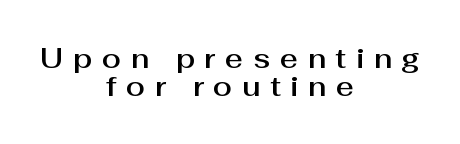
The image shows 28 px sans-serif type, upright; set centered, tight line spacing (0.99x), unusually wide letter spacing (+0.34 em), not underlined; medium stroke contrast and a medium x-height.
